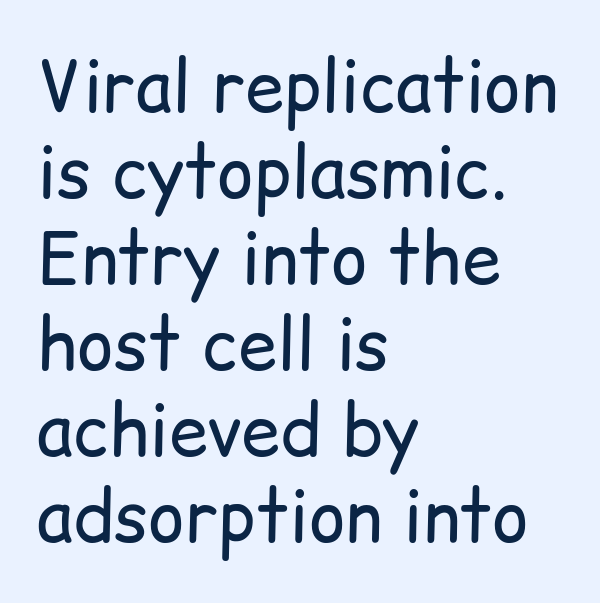
Each letter keeps its own natural width here, so spacing adapts to shape. No italicization has been applied; the sample stays upright. The glyphs in this specimen are sans serif. Unmarked baselines from the first word to the last. Visually the block forms a straight wall on the left and a jagged coastline on the right.
